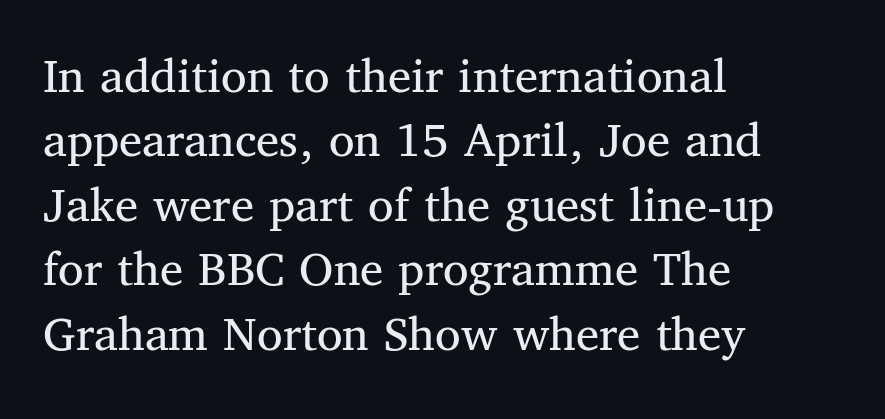
In terms of letterspacing, this is plain default setting. Stems and bowls with no extra thickness — not bold. Character widths vary here, with narrow letters taking less room than wide ones. The text block is weighted toward the left margin, trailing off unevenly rightward.
